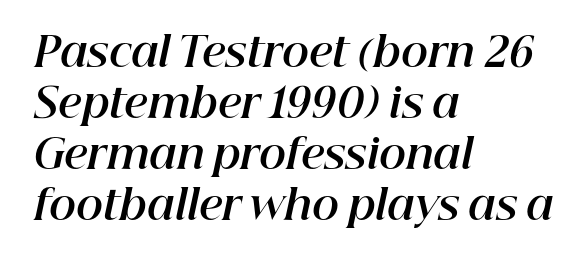
Letter spacing: default. The rendering uses natural spacing where letterforms have individual widths. Teacher's note: observe the even left margin — that is flush-left alignment. The whole block is typeset with a tilt. The foot of each line stays bare and open. Emphasis by weight is at full strength: bold.
